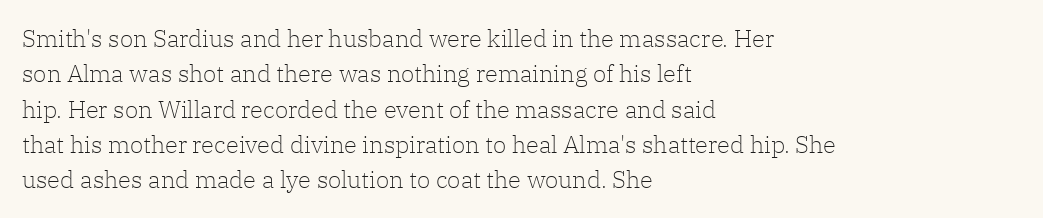
{"italic": "no", "bold": "no", "underline": "no", "align": "left", "line_spacing": "normal", "line_spacing_ratio": 1.47, "letter_spacing": "normal", "letter_spacing_em": 0.0, "glyph_px": 24}
